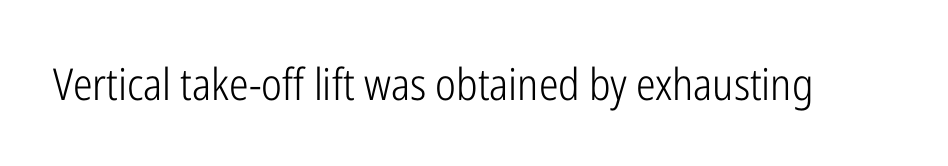
These lines are rendered in a variable-pitch font. How are the letters spaced? Ordinarily, with no added tracking. The font's upright variant was chosen for this text. The letters look calm and open, with moderate or lighter stems. Only glyphs here, with clear space below each row. In terms of letterform style, serifs are entirely absent.
